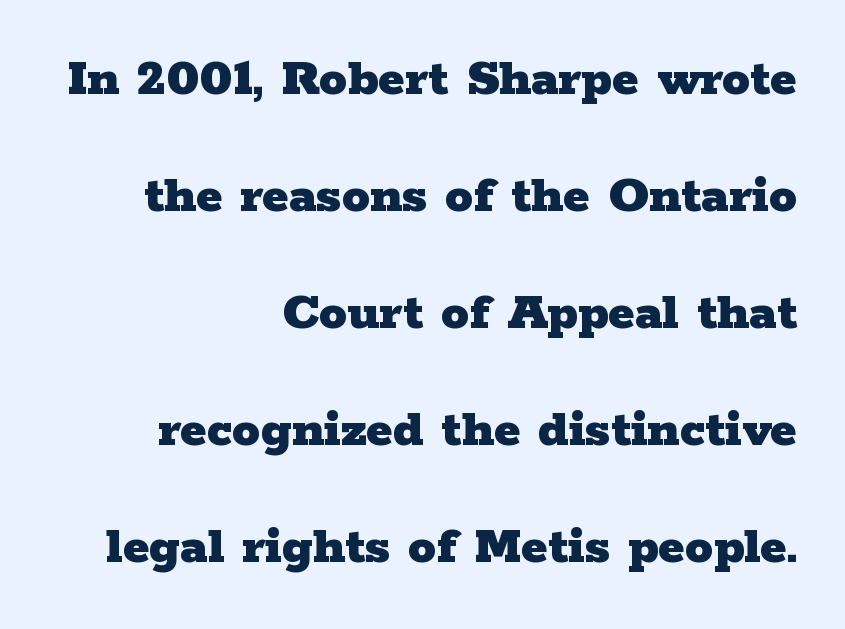
{"serif": "yes", "italic": "no", "bold": "yes", "weight": "heavy", "width": "wide", "stroke_contrast": "low", "x_height": "medium", "monospaced": "no", "underline": "no", "align": "right", "line_spacing": "loose", "line_spacing_ratio": 2.09, "letter_spacing": "normal", "letter_spacing_em": 0.0, "glyph_px": 56}
